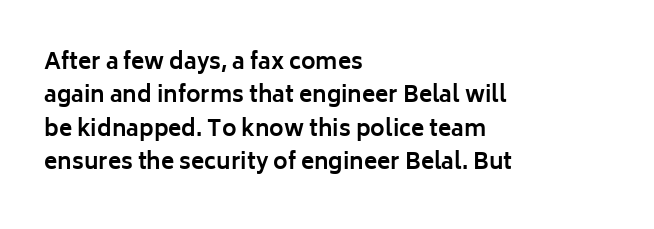
{"italic": "no", "bold": "yes", "underline": "no", "align": "left", "line_spacing": "normal", "line_spacing_ratio": 1.52, "letter_spacing": "normal", "letter_spacing_em": 0.0, "glyph_px": 22}
